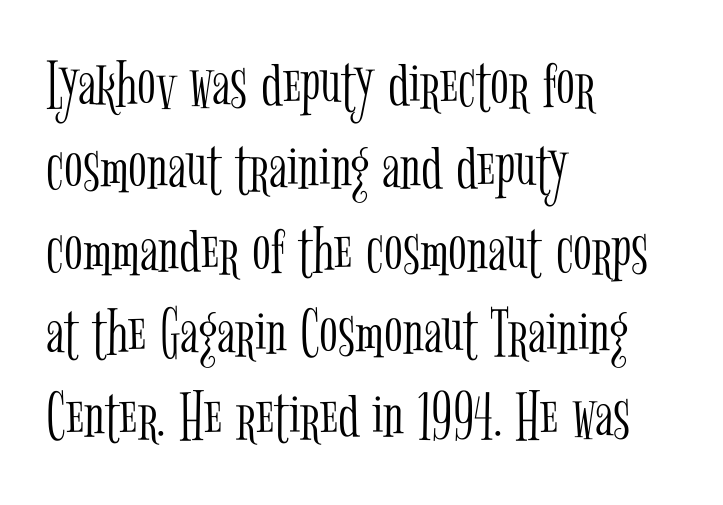
{"serif": "yes", "italic": "no", "bold": "no", "weight": "light", "width": "condensed", "stroke_contrast": "low", "x_height": "medium", "monospaced": "no", "underline": "no", "align": "left", "line_spacing_ratio": 1.2, "letter_spacing": "normal", "letter_spacing_em": 0.0, "glyph_px": 69}
